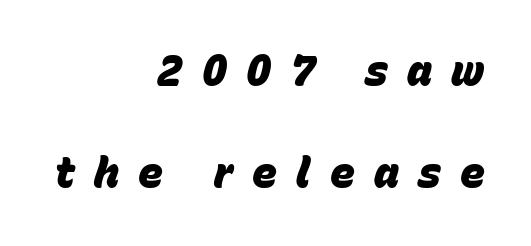
Q: Is the text bold? A: Yes.
Q: Is the text italic (slanted)? A: Yes, it leans right by about 15 degrees.
Q: Is the text underlined? A: No.
Q: How is the paragraph aligned? A: Right-aligned.
Q: Is the spacing between letters normal or unusually wide? A: Unusually wide.
Q: Is the spacing between lines tight, normal or loose? A: Loose.
Q: Width (condensed, normal, or wide)? A: Normal.
Q: Stroke contrast? A: Low.
Q: x-height? A: Large.
Q: Monospaced? A: No.
